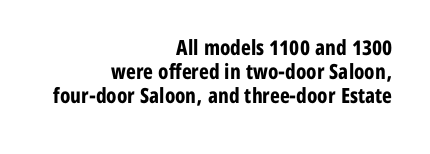
The image shows 21 px bold type, upright; set right-aligned, tight line spacing (1.15x), normal letter spacing, not underlined.
